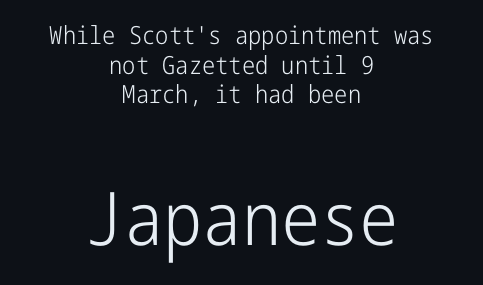
Letters rest on an invisible, unmarked baseline. Ink coverage per letter is moderate at most. A sans-serif font was chosen for this passage. This sample is center-justified, so both line endings float freely. This sample uses an upright cut, with every glyph sitting square on the baseline. The designer gave the closing block more size than the opening block.
